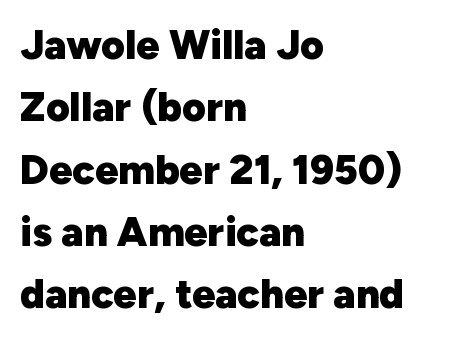
The image shows 41 px heavy sans-serif type, upright; set left-aligned, normal line spacing (1.52x), normal letter spacing, not underlined; low stroke contrast and a medium x-height.
